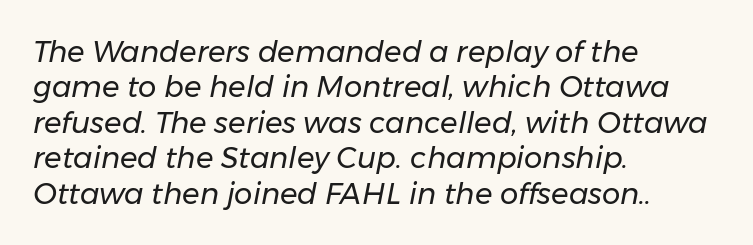
The image shows 29 px regular-weight type, italic (leaning right); set left-aligned, line spacing 1.22x, normal letter spacing, not underlined; low stroke contrast and a medium x-height.
